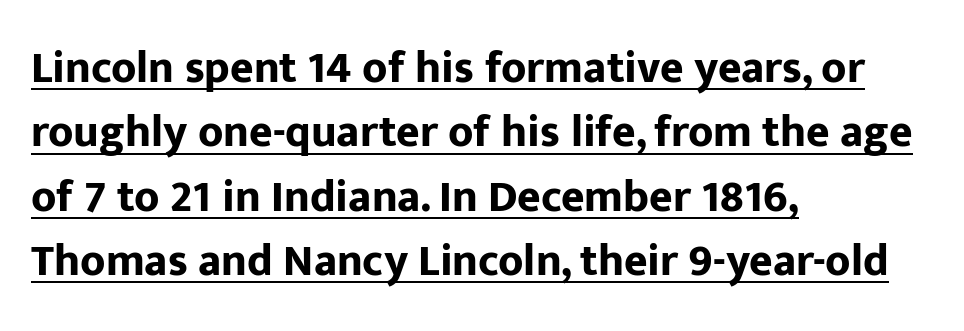
{"serif": "no", "italic": "no", "bold": "yes", "weight": "bold", "width": "normal", "stroke_contrast": "low", "x_height": "medium", "monospaced": "no", "underline": "yes", "align": "left", "line_spacing": "normal", "line_spacing_ratio": 1.43, "letter_spacing": "normal", "letter_spacing_em": 0.0, "glyph_px": 45}
